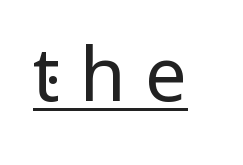
{"serif": "no", "italic": "no", "bold": "no", "weight": "regular", "width": "condensed", "stroke_contrast": "low", "x_height": "large", "monospaced": "no", "underline": "yes", "letter_spacing": "wide", "letter_spacing_em": 0.27, "glyph_px": 74}
